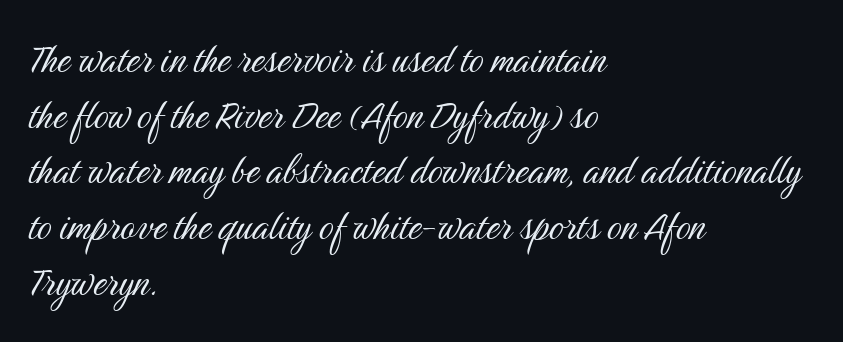
The image shows 46 px light, condensed sans-serif type; set left-aligned, line spacing 1.21x, normal letter spacing, not underlined; medium stroke contrast and a medium x-height.
